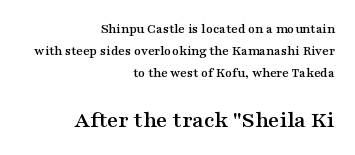
Alignment: flush right. Check the space under the baseline: it is left empty. A roman cut, with each character standing at attention. Rows of type keep a routine distance in the vertical direction.
